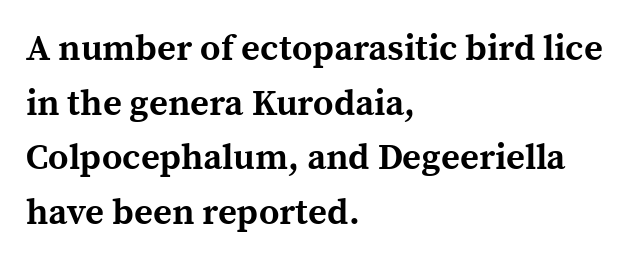
What kind of face is this? One with serifs. Spacing between characters is what you'd get straight out of the box. These lines carry a lot of weight — the face is fully bold. Does the leading feel generous? No, just average. Nobody drew a line under any word here.
